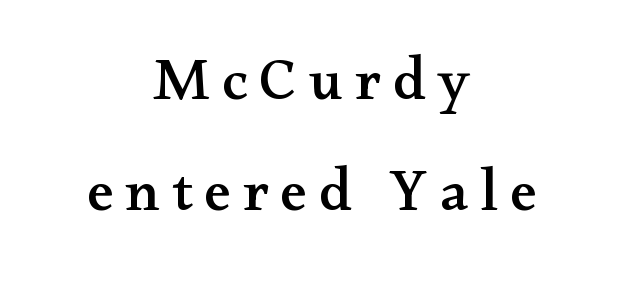
The image shows 60 px wide serif type, upright; set centered, line spacing 1.85x, unusually wide letter spacing (+0.2 em), not underlined; medium stroke contrast and a small x-height.
